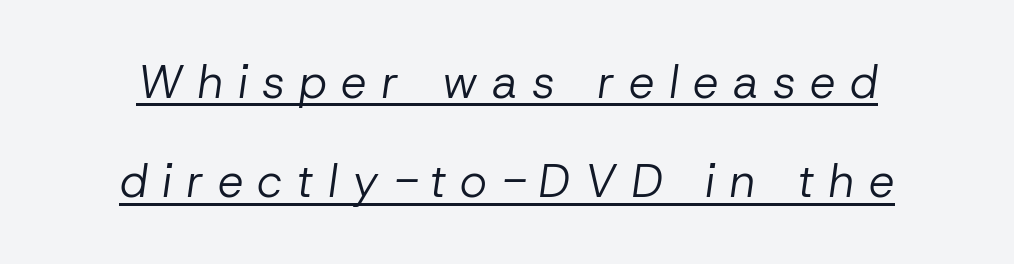
Q: Is the text bold? A: No.
Q: Is the text italic (slanted)? A: Yes, it leans right by about 8 degrees.
Q: Is the text underlined? A: Yes.
Q: Is the spacing between letters normal or unusually wide? A: Unusually wide.
Q: Is the spacing between lines tight, normal or loose? A: Loose.
Q: Width (condensed, normal, or wide)? A: Normal.
Q: Stroke contrast? A: Low.
Q: x-height? A: Medium.
Q: Monospaced? A: No.
